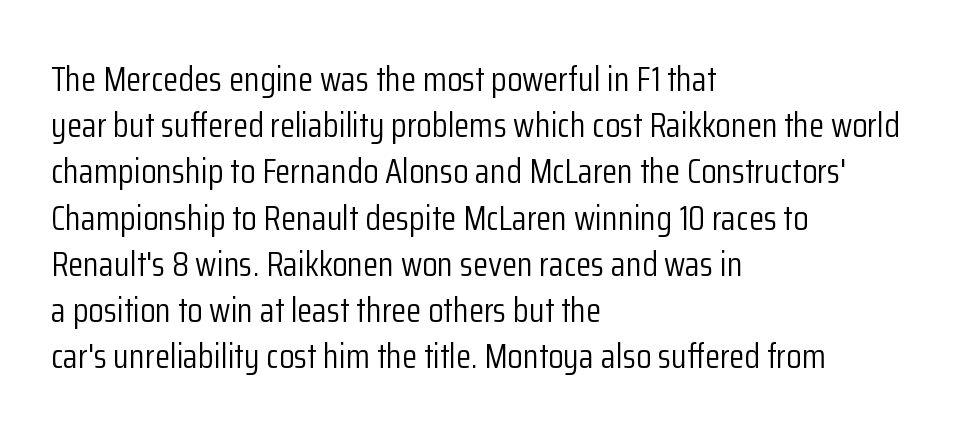
{"serif": "no", "italic": "no", "bold": "no", "weight": "light", "width": "condensed", "stroke_contrast": "low", "x_height": "medium", "monospaced": "no", "underline": "no", "align": "left", "line_spacing": "normal", "line_spacing_ratio": 1.32, "letter_spacing": "normal", "letter_spacing_em": 0.0, "glyph_px": 35}
